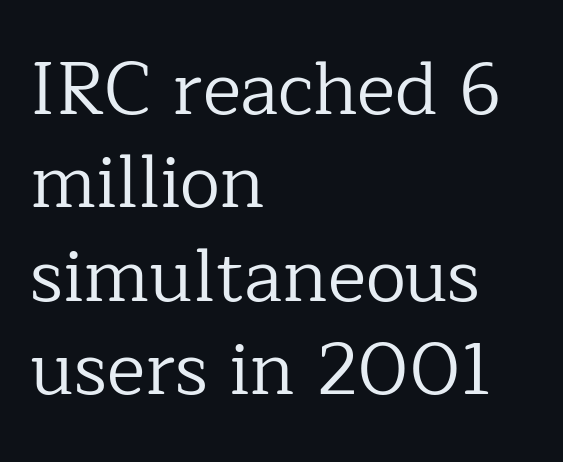
{"serif": "yes", "italic": "no", "bold": "no", "weight": "regular", "width": "normal", "stroke_contrast": "low", "x_height": "medium", "monospaced": "no", "underline": "no", "align": "left", "line_spacing": "normal", "line_spacing_ratio": 1.28, "letter_spacing": "normal", "letter_spacing_em": 0.0, "glyph_px": 73}
